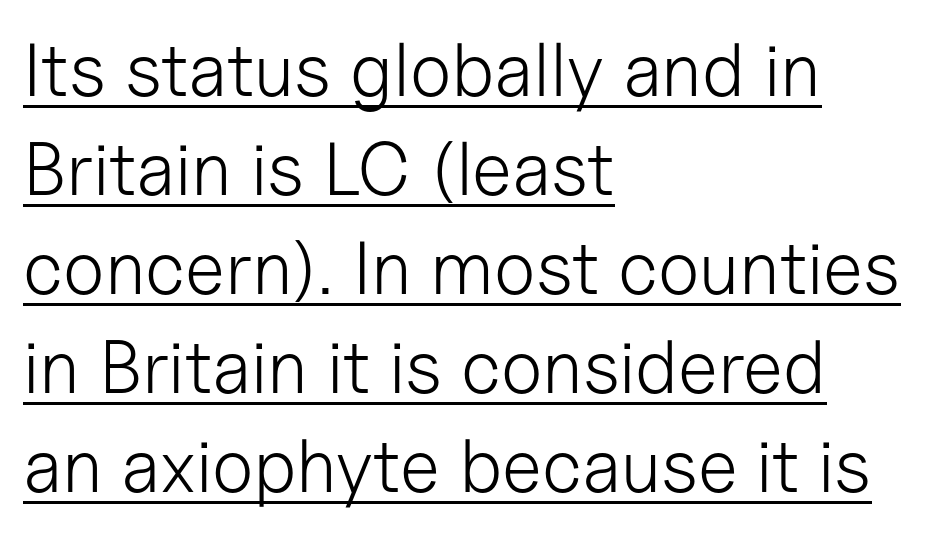
This is roman type, the default non-slanted kind. Default kerning and tracking; the words read as compact shapes. Classification — sans serif. Vertical spacing — default.
